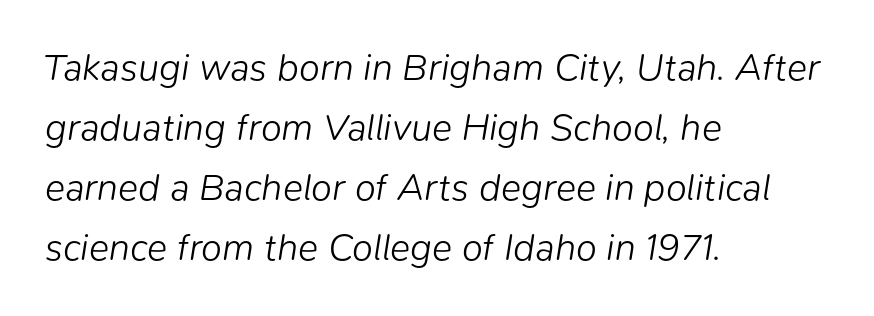
Q: Is the text bold? A: No.
Q: Is the text italic (slanted)? A: Yes, it leans right by about 9 degrees.
Q: Is the text underlined? A: No.
Q: How is the paragraph aligned? A: Left-aligned.
Q: Is the spacing between letters normal or unusually wide? A: Normal.
Q: Is the spacing between lines tight, normal or loose? A: Normal.
Q: Width (condensed, normal, or wide)? A: Normal.
Q: Stroke contrast? A: Low.
Q: x-height? A: Medium.
Q: Monospaced? A: No.
